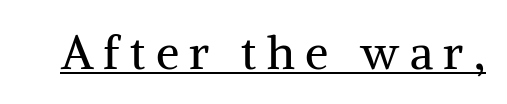
The image shows 47 px regular-weight serif type, upright; set unusually wide letter spacing (+0.22 em), underlined; medium stroke contrast and a medium x-height.
